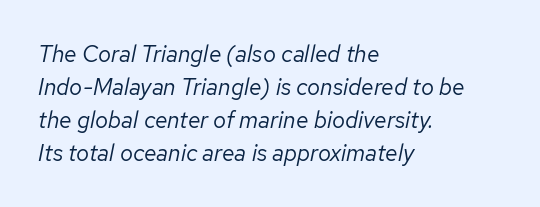
{"italic": "yes", "lean": "right", "slant_degrees": 12, "bold": "no", "underline": "no", "align": "left", "line_spacing": "normal", "line_spacing_ratio": 1.43, "letter_spacing": "normal", "letter_spacing_em": 0.0, "glyph_px": 23}
